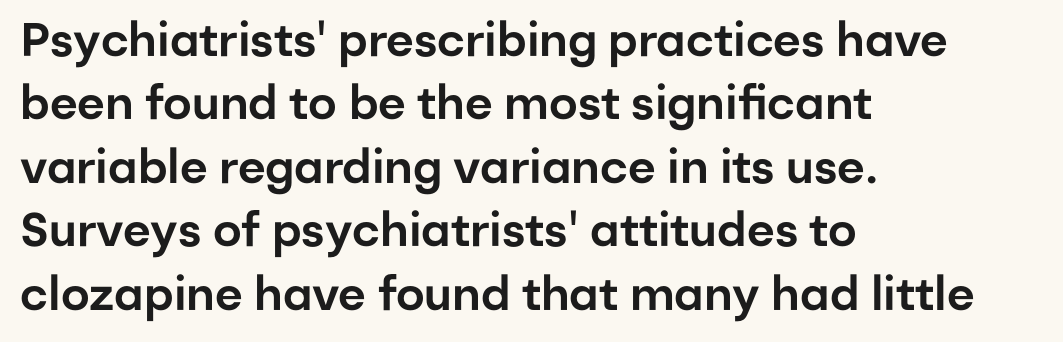
The image shows 47 px sans-serif type, upright; set left-aligned, normal line spacing (1.35x), normal letter spacing, not underlined; low stroke contrast and a medium x-height.
